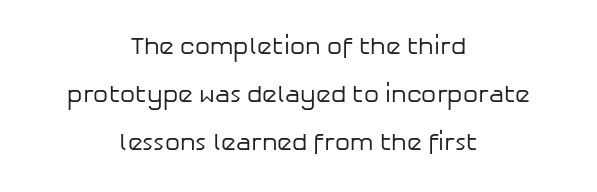
Q: Is the text bold? A: No.
Q: Is the text italic (slanted)? A: No, it is upright.
Q: Is the text underlined? A: No.
Q: How is the paragraph aligned? A: Centered.
Q: Is the spacing between letters normal or unusually wide? A: Normal.
Q: Is the spacing between lines tight, normal or loose? A: Loose.
